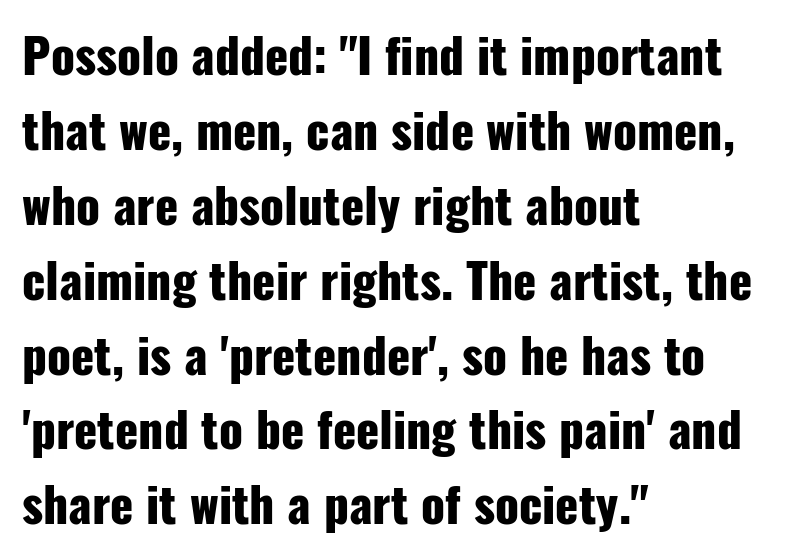
The image shows 48 px heavy, condensed sans-serif type, upright; set left-aligned, normal line spacing (1.56x), normal letter spacing, not underlined; low stroke contrast and a medium x-height.
